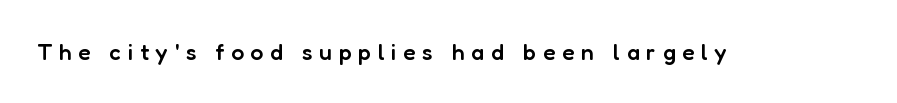
The image shows 23 px text type, upright; set unusually wide letter spacing (+0.29 em), not underlined.
